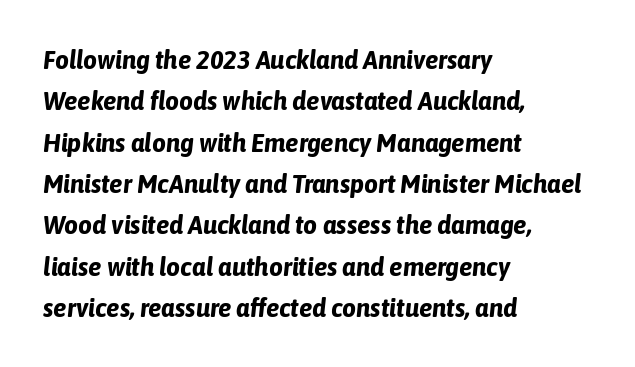
The image shows 27 px bold type, italic (leaning right); set left-aligned, normal line spacing (1.53x), normal letter spacing, not underlined.
